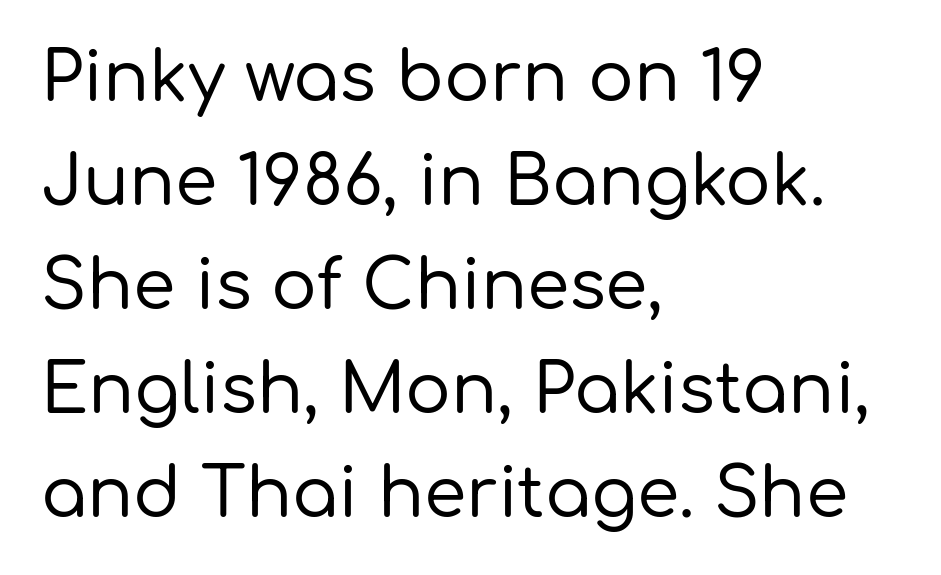
Is this a fixed-width face? No — the glyphs have proportional, varying widths. The lines sit at an ordinary, default distance from one another. The text block is weighted toward the left margin, trailing off unevenly rightward. Quick note: underline off. In terms of letterform style, serifs are entirely absent. This is the regular roman posture of the typeface.
